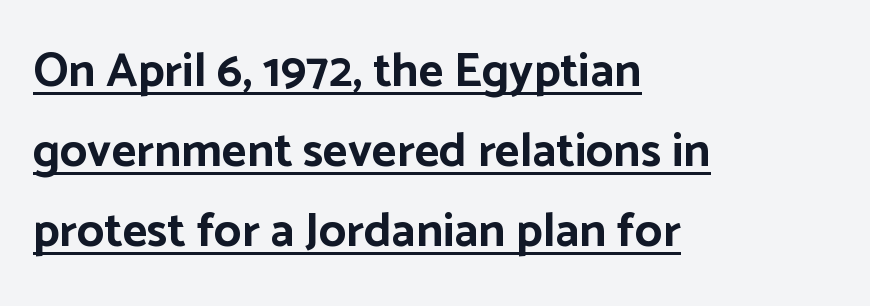
Q: Is the text bold? A: Yes.
Q: Is the text italic (slanted)? A: No, it is upright.
Q: Is the typeface a serif or a sans-serif typeface? A: Sans-serif.
Q: Is the text underlined? A: Yes.
Q: How is the paragraph aligned? A: Left-aligned.
Q: Is the spacing between letters normal or unusually wide? A: Normal.
Q: Is the spacing between lines tight, normal or loose? A: Normal.
Q: Width (condensed, normal, or wide)? A: Normal.
Q: Stroke contrast? A: Low.
Q: x-height? A: Medium.
Q: Monospaced? A: No.
